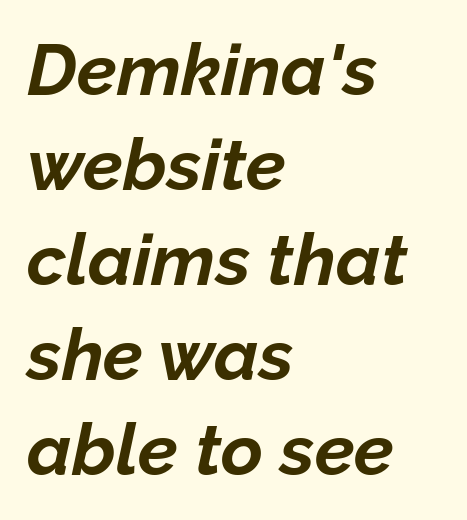
Lines of text with bare space underneath. The face used here is rendered with its standard letterfit. Chunky letters — that's bold for sure. Reading down the column, the eye jumps a familiar distance to each next line. The ragged edge is on the right, which tells us the setting is flush left. Is this a fixed-width face? No — the glyphs have proportional, varying widths.
